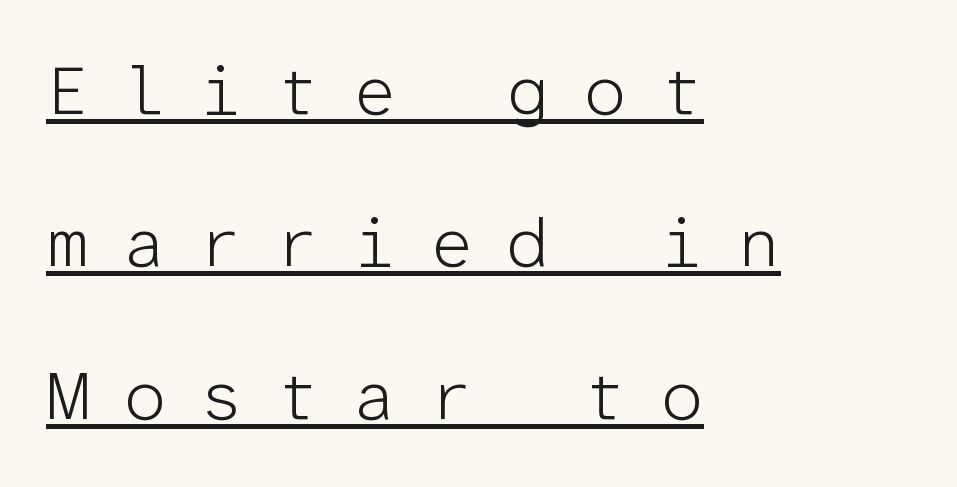
The image shows 69 px light sans-serif type, upright, monospaced; set left-aligned, loose line spacing (2.21x), unusually wide letter spacing (+0.48 em), underlined; low stroke contrast and a medium x-height.
